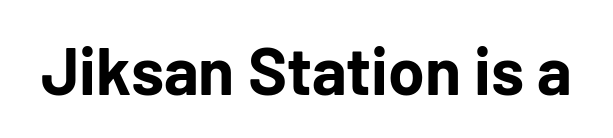
The image shows 66 px bold sans-serif type, upright; set normal letter spacing, not underlined; low stroke contrast and a medium x-height.
